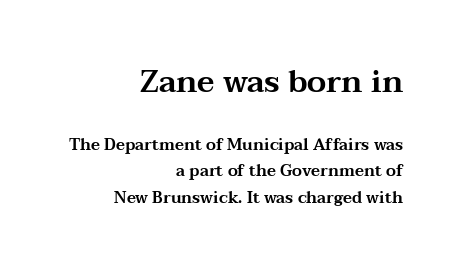
Standard letterfit; no display-style spreading of the glyphs. This sample is right-justified, so line beginnings fall wherever the words allow. Evenly set lines give the paragraph a standard silhouette. Unmarked baselines from the first word to the last.
